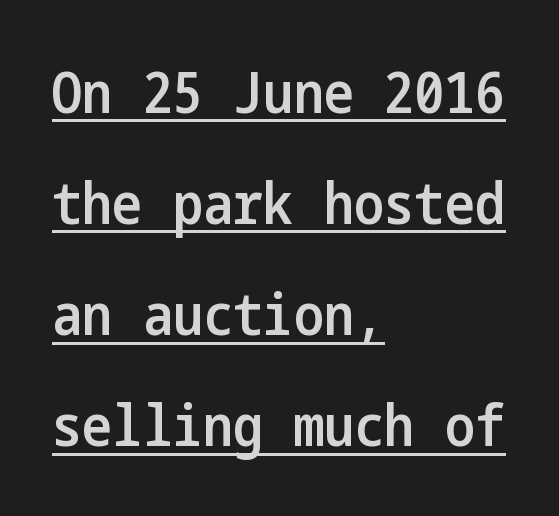
{"serif": "no", "italic": "no", "bold": "semi", "weight": "semibold", "width": "condensed", "stroke_contrast": "low", "x_height": "medium", "underline": "yes", "align": "left", "line_spacing": "loose", "line_spacing_ratio": 1.95, "letter_spacing": "normal", "letter_spacing_em": 0.0, "glyph_px": 57}
